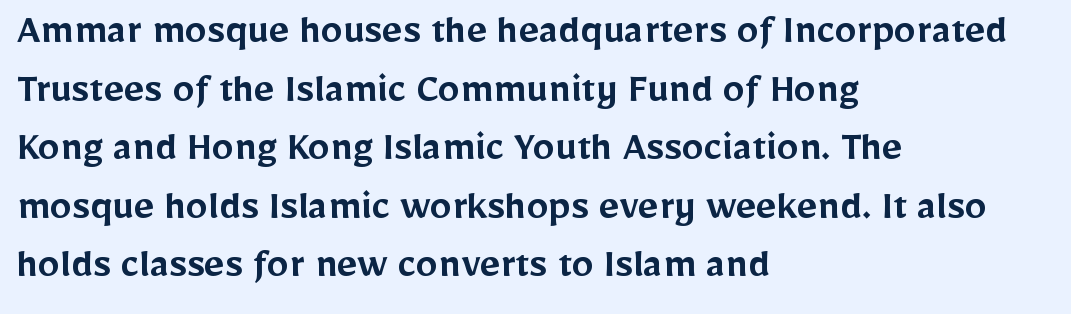
Evenly set lines give the paragraph a standard silhouette. Look at the tracking — it's just the regular setting, nothing added. Looks like regular typesetting: each glyph gets only the width it needs. The rag falls on the right side of this text block.
